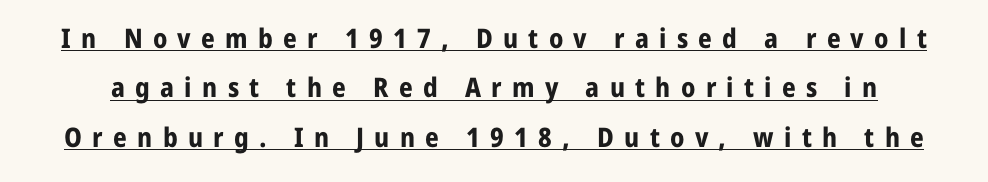
{"italic": "no", "bold": "yes", "underline": "yes", "line_spacing_ratio": 1.83, "letter_spacing": "wide", "letter_spacing_em": 0.38, "glyph_px": 27}
